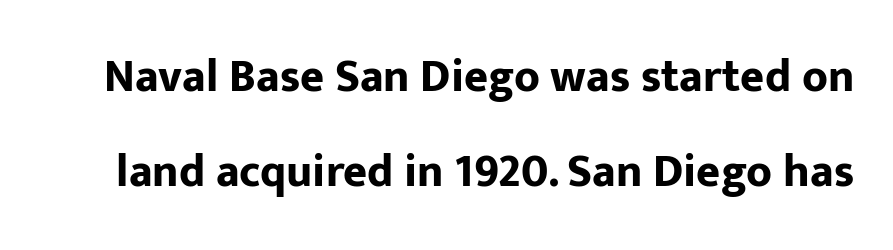
Compared with an ordinary text face, these strokes are far heavier — a full bold. Check under the words: just untouched page. This rendering employs a face without finishing strokes, i.e., a sans-serif. Varying glyph widths throughout — classic text-font behaviour. You can tell it's not italic because the verticals are truly vertical.
